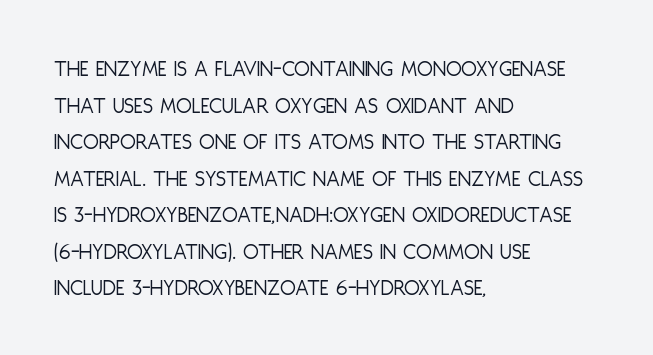
Q: Is the text bold? A: No.
Q: Is the text italic (slanted)? A: No, it is upright.
Q: Is the text underlined? A: No.
Q: How is the paragraph aligned? A: Left-aligned.
Q: Is the spacing between letters normal or unusually wide? A: Normal.
Q: Is the spacing between lines tight, normal or loose? A: Normal.
